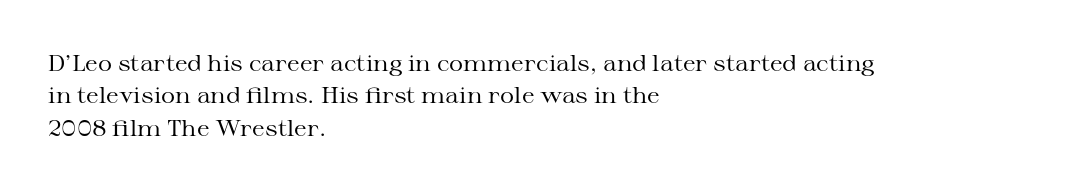
Q: Is the text bold? A: No.
Q: Is the text italic (slanted)? A: No, it is upright.
Q: Is the text underlined? A: No.
Q: How is the paragraph aligned? A: Left-aligned.
Q: Is the spacing between letters normal or unusually wide? A: Normal.
Q: Is the spacing between lines tight, normal or loose? A: Normal.
